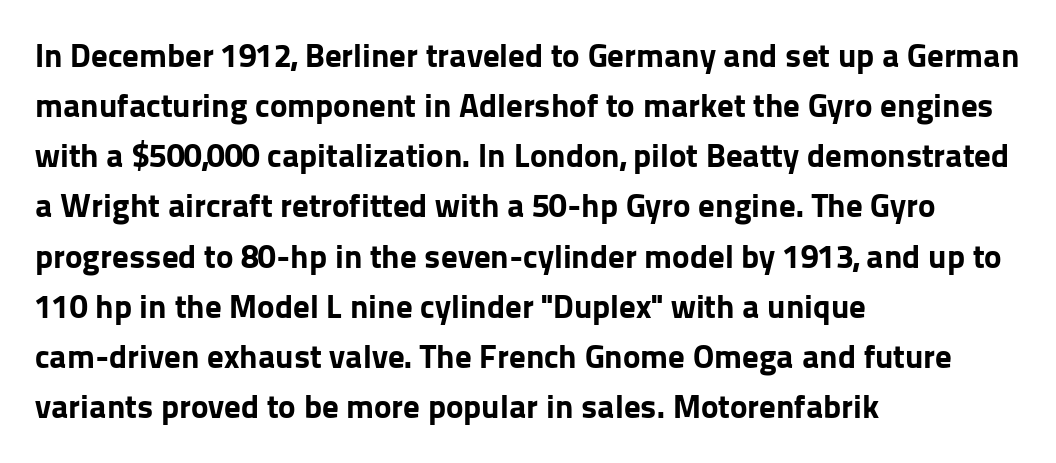
The image shows 33 px bold sans-serif type, upright; set left-aligned, normal line spacing (1.52x), normal letter spacing, not underlined; low stroke contrast and a medium x-height.
